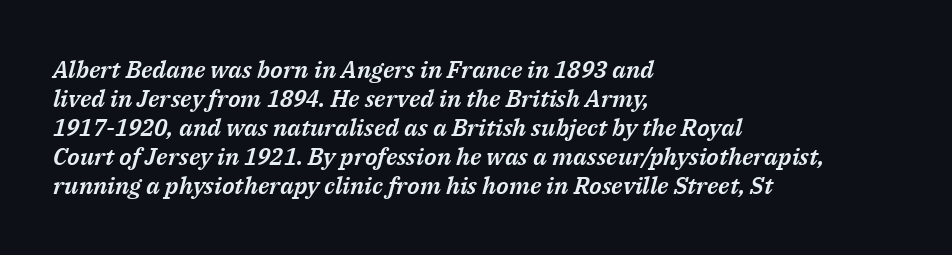
Left-aligned paragraph, ragged on the right. Style check: oblique. Check under the words: just untouched page. The gaps between neighbouring characters are ordinary and unremarkable.
